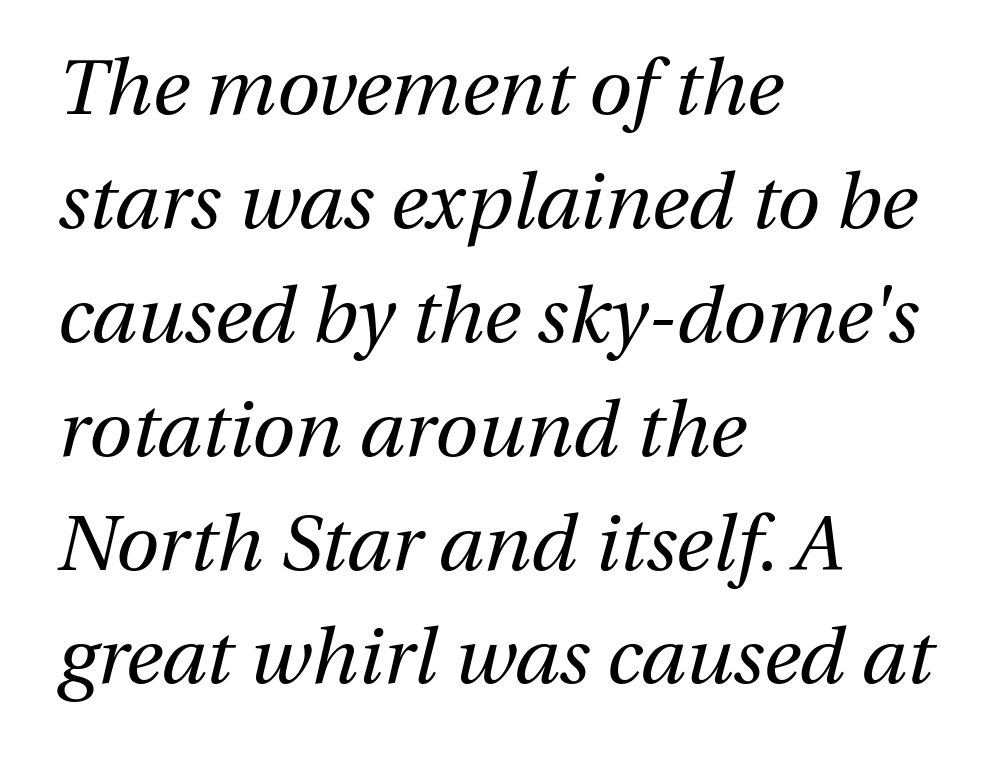
The face used here is rendered with its standard letterfit. Each line starts at the same left margin while the right side varies. Each row of text sits above clean, open space. Tall strokes in this sample are angled rather than plumb. If you measured baseline to baseline, you'd find a middling distance.
